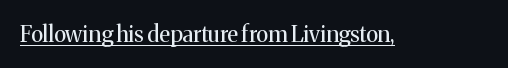
{"italic": "no", "bold": "no", "underline": "yes", "letter_spacing": "normal", "letter_spacing_em": 0.0, "glyph_px": 22}
